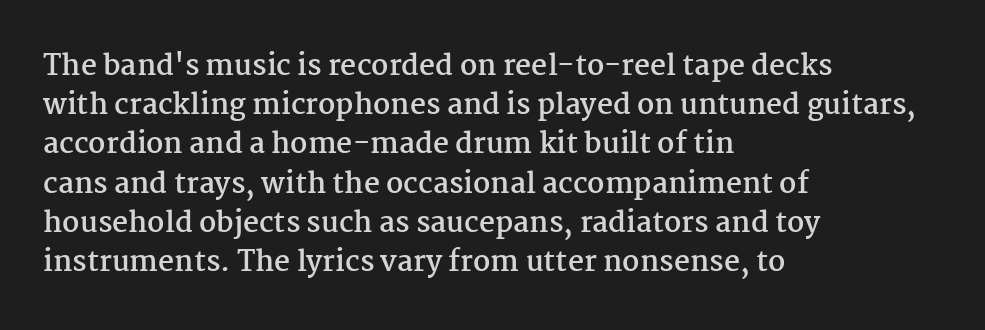
The horizontal fit of the characters is conventional and even. The passage shown stacks its lines at a standard gap. A typesetter would mark this as roman, not italic. The face used here is proportionally spaced, like ordinary book or web type. Stroke thickness is high; the sample reads as a true bold. A clean baseline with only descenders dipping below it.
